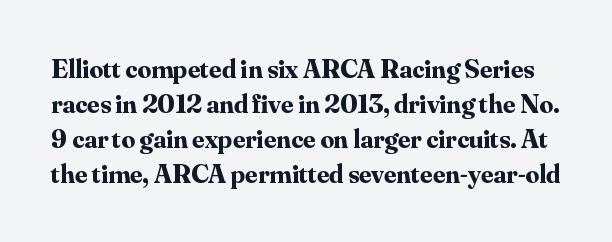
The image shows 27 px bold type, upright; set normal line spacing (1.3x), normal letter spacing, not underlined.
